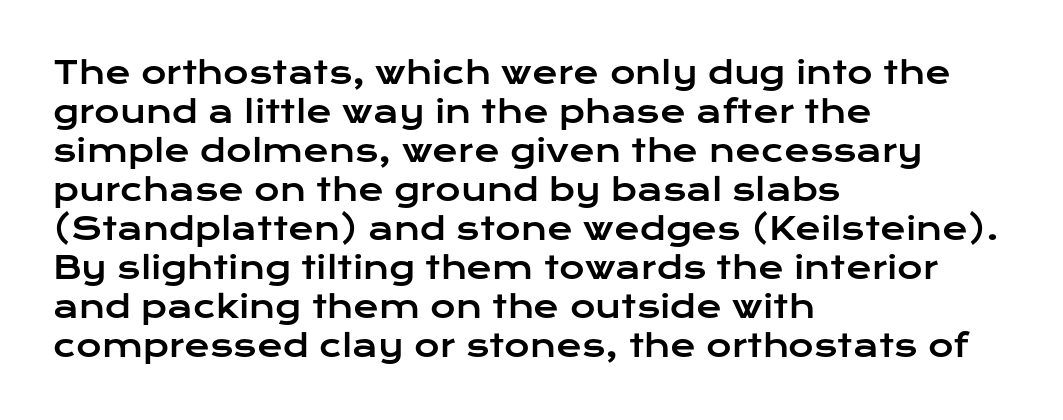
Q: Is the text italic (slanted)? A: No, it is upright.
Q: Is the typeface a serif or a sans-serif typeface? A: Sans-serif.
Q: Is the text underlined? A: No.
Q: How is the paragraph aligned? A: Left-aligned.
Q: Is the spacing between letters normal or unusually wide? A: Normal.
Q: Is the spacing between lines tight, normal or loose? A: Normal.
Q: Width (condensed, normal, or wide)? A: Wide.
Q: Stroke contrast? A: Low.
Q: x-height? A: Medium.
Q: Monospaced? A: No.
